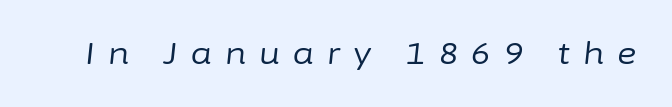
The image shows 30 px regular-weight type, italic (leaning right); set unusually wide letter spacing (+0.45 em), not underlined; low stroke contrast and a medium x-height.
